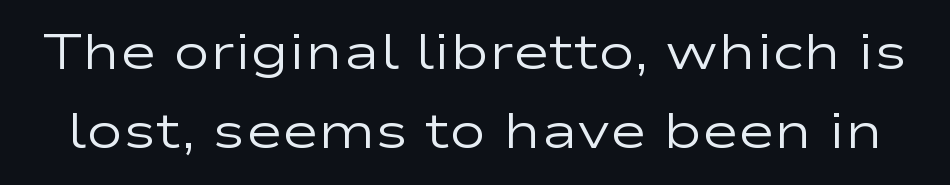
The rendering keeps characters at their native spacing. The lines sit at an ordinary, default distance from one another. Check under the words: just untouched page. The strokes carry an ordinary text weight at most. You can tell it's not italic because the verticals are truly vertical. The characters display no serif detailing; their extremities are plain.
